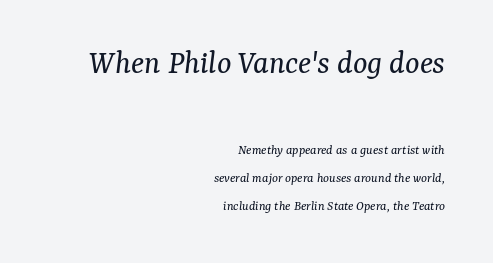
Anything drawn beneath the words? Only blank space. Style check: oblique. Ink coverage per letter is moderate at most. Note: larger setting up top, smaller setting below.
